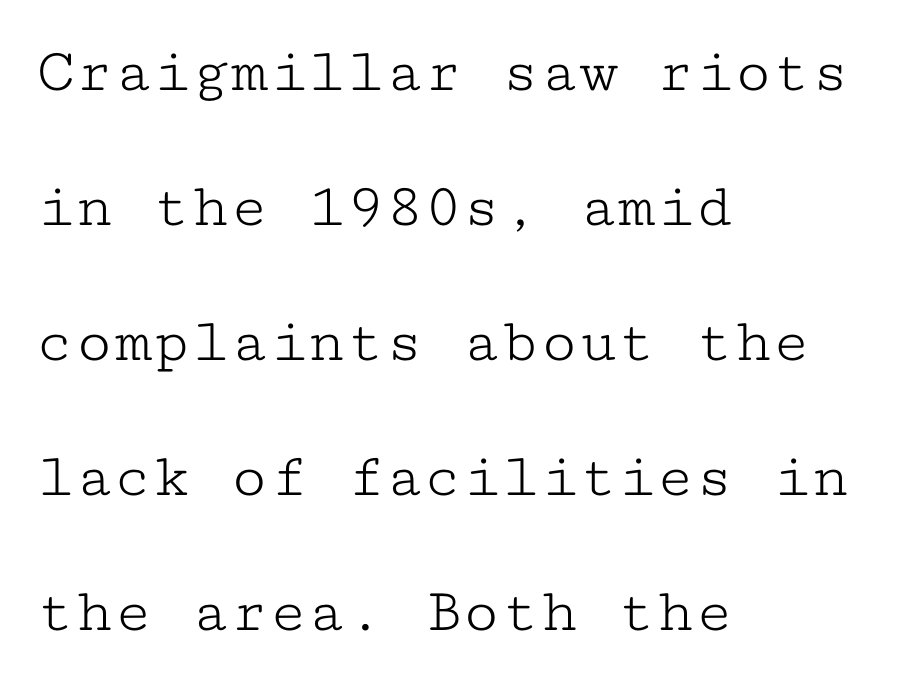
You can tell it's not italic because the verticals are truly vertical. Letters have the restrained weight of plain body copy at most. Do the characters align in a grid? Yes, the font is monospaced. Is the letter spacing exaggerated? No — it looks like the ordinary default. Regarding leading, the lines here are spaced well apart.
